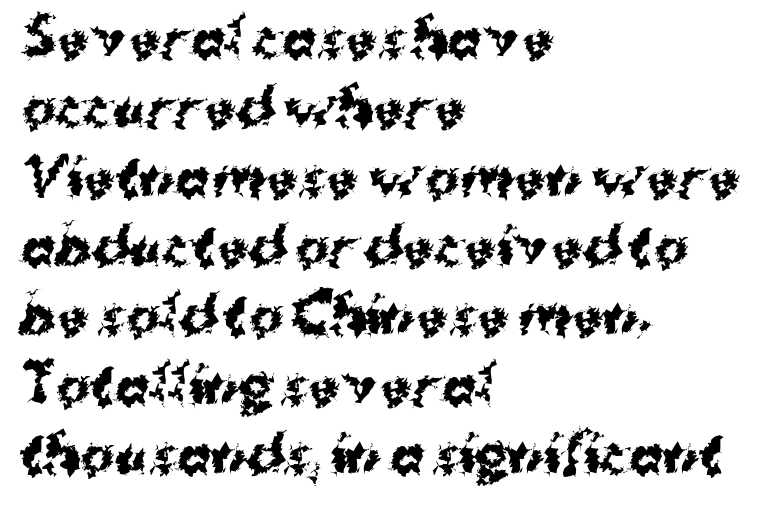
{"serif": "no", "bold": "yes", "weight": "bold", "width": "normal", "stroke_contrast": "medium", "x_height": "medium", "monospaced": "no", "underline": "no", "align": "left", "line_spacing": "normal", "line_spacing_ratio": 1.36, "letter_spacing": "normal", "letter_spacing_em": 0.0, "glyph_px": 51}
